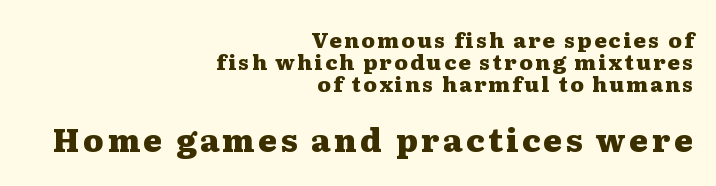
{"serif": "yes", "italic": "no", "bold": "yes", "weight": "heavy", "width": "wide", "stroke_contrast": "medium", "x_height": "medium", "monospaced": "no", "underline": "no", "align": "right", "line_spacing": "tight", "line_spacing_ratio": 1.04, "larger_block": "second", "size_ratio": 1.52, "glyph_px": 32}
